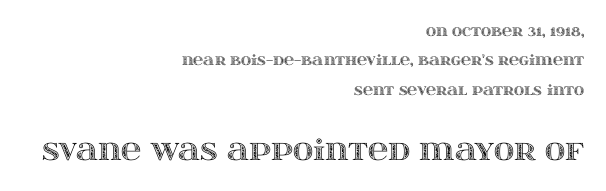
Q: Is the text italic (slanted)? A: No, it is upright.
Q: Is the text underlined? A: No.
Q: How is the paragraph aligned? A: Right-aligned.
Q: Is the spacing between letters normal or unusually wide? A: Normal.
Q: Is the spacing between lines tight, normal or loose? A: Loose.
Q: Which block of text is set in a larger size, the first (top) or the second (bottom)? A: The second (bottom) one.
Q: Width (condensed, normal, or wide)? A: Wide.
Q: x-height? A: Large.
Q: Monospaced? A: No.
